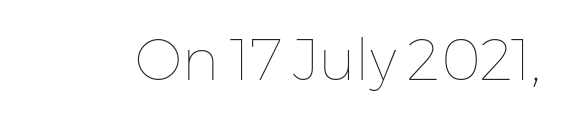
The face looks like a standard text weight, possibly lighter. Rendered with straight, roman letterforms. Quick note: underline off. You could not count columns in this text — the font is proportionally spaced. Is the letter spacing exaggerated? No — it looks like the ordinary default.
